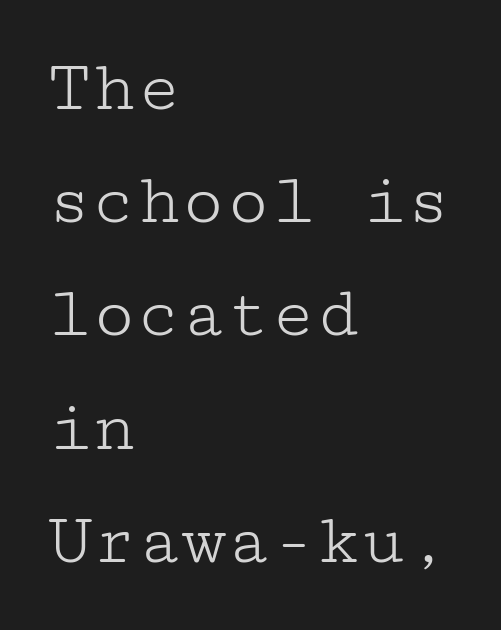
Lines of text with bare space underneath. Think standard paragraph weight, or any step lighter than that. Rendered with straight, roman letterforms. These lines keep a tight, regular rhythm from letter to letter.
